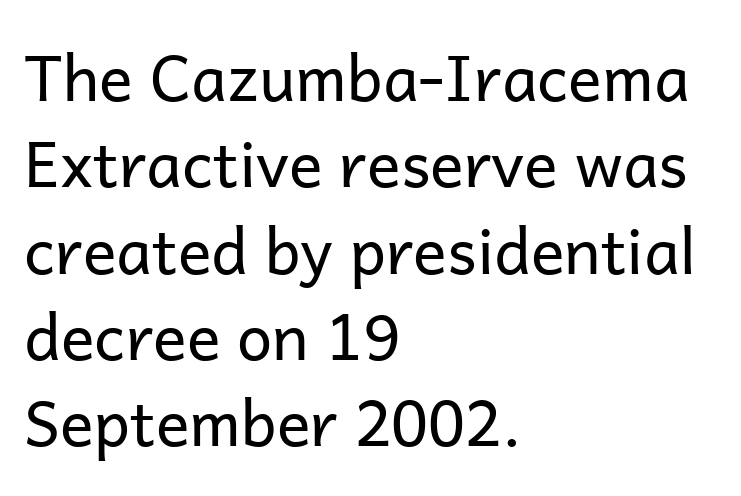
The image shows 63 px regular-weight sans-serif type, upright; set left-aligned, normal line spacing (1.37x), normal letter spacing, not underlined; low stroke contrast and a medium x-height.
